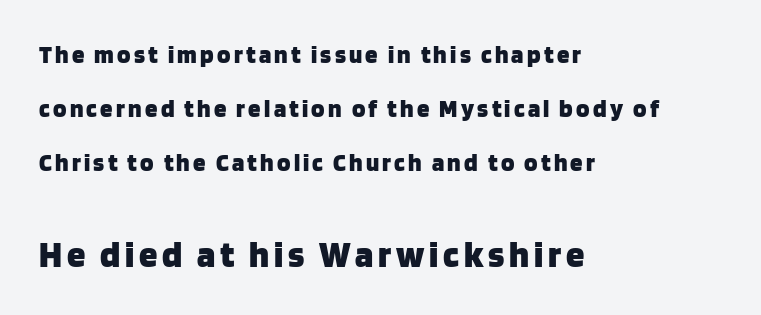
The letters are bold, with thick, heavy strokes. Horizontal bands of white between lines are thick stripes. The font family rendered here belongs to the sans-serif group. This sample has the flowing, uneven cadence of proportional lettering. No word sits above an underline.
